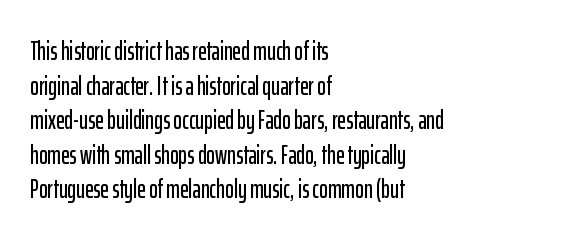
Q: Is the text italic (slanted)? A: No, it is upright.
Q: Is the text underlined? A: No.
Q: How is the paragraph aligned? A: Left-aligned.
Q: Is the spacing between letters normal or unusually wide? A: Normal.
Q: Is the spacing between lines tight, normal or loose? A: Normal.
